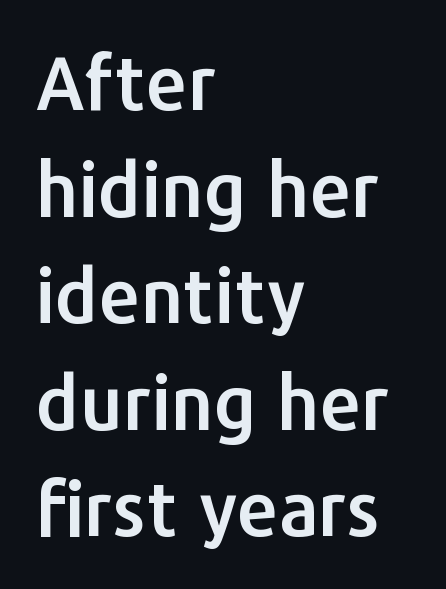
The image shows 74 px sans-serif type, upright; set left-aligned, normal line spacing (1.44x), normal letter spacing, not underlined; low stroke contrast and a medium x-height.
